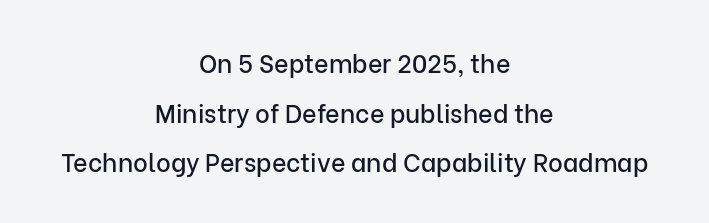
The image shows 25 px text type, upright; set centered, loose line spacing (1.99x), normal letter spacing, not underlined.
